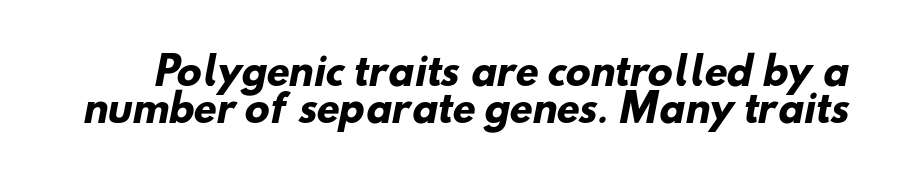
The image shows 37 px heavy sans-serif type; set tight line spacing (0.99x), normal letter spacing, not underlined; low stroke contrast and a small x-height.
